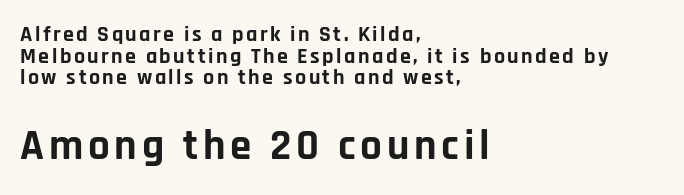
Q: Is the text bold? A: Yes.
Q: Is the text italic (slanted)? A: No, it is upright.
Q: Is the typeface a serif or a sans-serif typeface? A: Sans-serif.
Q: Is the text underlined? A: No.
Q: How is the paragraph aligned? A: Left-aligned.
Q: Is the spacing between lines tight, normal or loose? A: Tight.
Q: Which block of text is set in a larger size, the first (top) or the second (bottom)? A: The second (bottom) one.
Q: Width (condensed, normal, or wide)? A: Normal.
Q: Stroke contrast? A: Low.
Q: x-height? A: Large.
Q: Monospaced? A: No.
